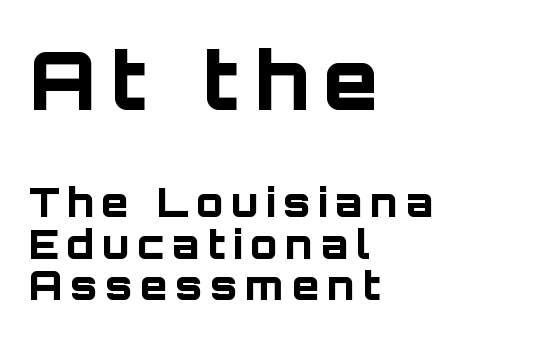
The passage is arranged the way most books set body copy — flush left. Check the space under the baseline: it is left empty. Each letter keeps its own natural width here, so spacing adapts to shape. This sample trades vertical openness for compactness between lines. Whoever set this made the first block the dominant, larger element.
